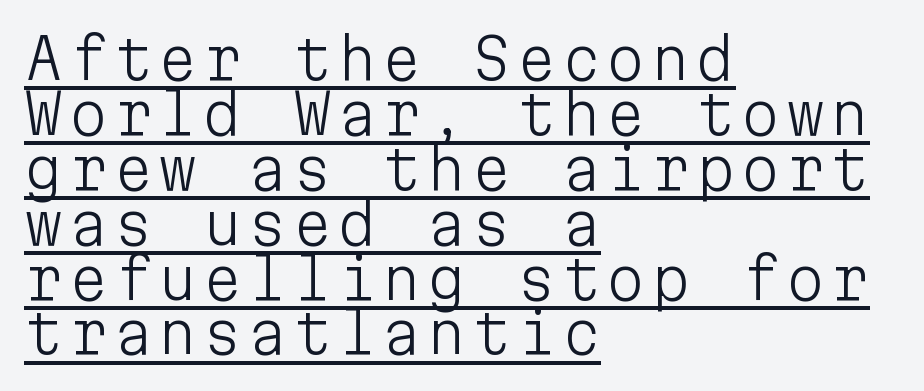
The image shows 56 px light sans-serif type, upright, monospaced; set left-aligned, tight line spacing (0.98x), underlined; low stroke contrast and a medium x-height.
